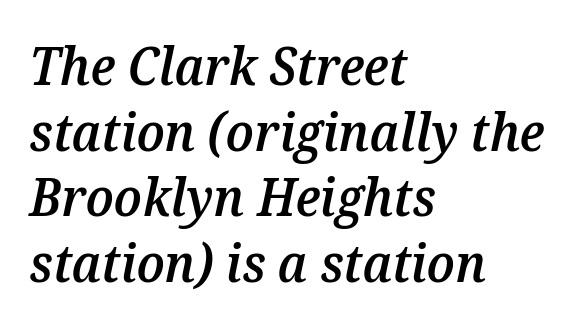
Q: Is the text bold? A: Semi-bold.
Q: Is the text italic (slanted)? A: Yes, it leans right by about 12 degrees.
Q: Is the text underlined? A: No.
Q: How is the paragraph aligned? A: Left-aligned.
Q: Is the spacing between letters normal or unusually wide? A: Normal.
Q: Is the spacing between lines tight, normal or loose? A: Normal.
Q: Width (condensed, normal, or wide)? A: Normal.
Q: Stroke contrast? A: Medium.
Q: x-height? A: Medium.
Q: Monospaced? A: No.
